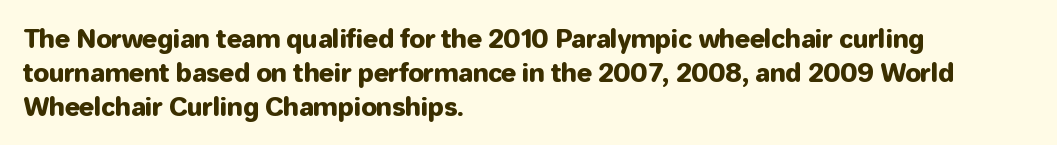
The image shows 25 px text type, upright; set left-aligned, normal line spacing (1.36x), normal letter spacing, not underlined.
